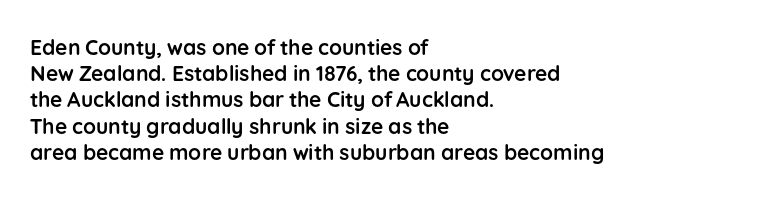
Q: Is the text bold? A: Yes.
Q: Is the text italic (slanted)? A: No, it is upright.
Q: Is the text underlined? A: No.
Q: How is the paragraph aligned? A: Left-aligned.
Q: Is the spacing between letters normal or unusually wide? A: Normal.
Q: Is the spacing between lines tight, normal or loose? A: Normal.
